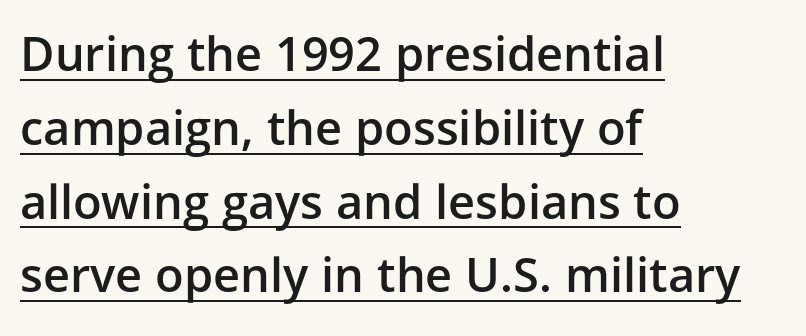
Q: Is the text bold? A: Semi-bold.
Q: Is the text italic (slanted)? A: No, it is upright.
Q: Is the typeface a serif or a sans-serif typeface? A: Sans-serif.
Q: Is the text underlined? A: Yes.
Q: How is the paragraph aligned? A: Left-aligned.
Q: Is the spacing between letters normal or unusually wide? A: Normal.
Q: Is the spacing between lines tight, normal or loose? A: Normal.
Q: Width (condensed, normal, or wide)? A: Normal.
Q: Stroke contrast? A: Low.
Q: x-height? A: Medium.
Q: Monospaced? A: No.
